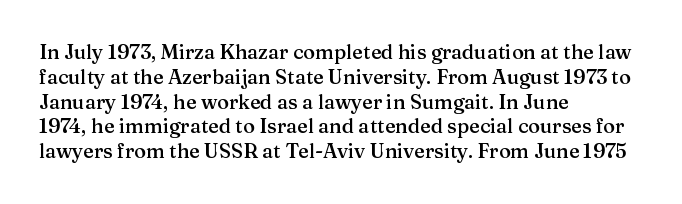
{"italic": "no", "bold": "semi", "underline": "no", "align": "left", "line_spacing_ratio": 1.24, "letter_spacing": "normal", "letter_spacing_em": 0.0, "glyph_px": 20}
